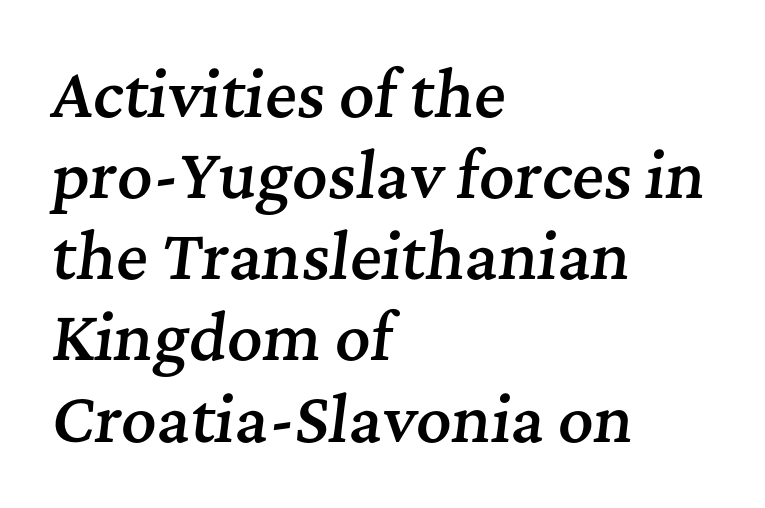
Q: Is the text bold? A: Semi-bold.
Q: Is the text italic (slanted)? A: Yes, it leans right by about 7 degrees.
Q: Is the typeface a serif or a sans-serif typeface? A: Serif.
Q: Is the text underlined? A: No.
Q: How is the paragraph aligned? A: Left-aligned.
Q: Is the spacing between letters normal or unusually wide? A: Normal.
Q: Is the spacing between lines tight, normal or loose? A: Normal.
Q: Width (condensed, normal, or wide)? A: Normal.
Q: Stroke contrast? A: Medium.
Q: x-height? A: Medium.
Q: Monospaced? A: No.
